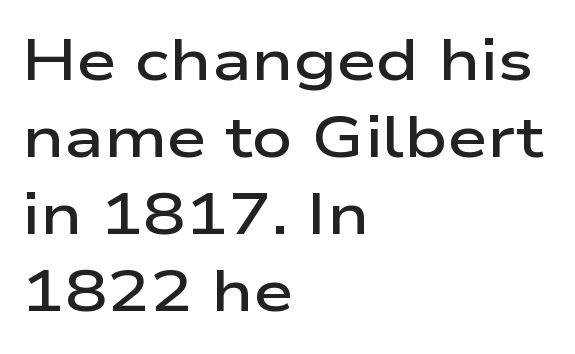
Q: Is the text bold? A: Semi-bold.
Q: Is the text italic (slanted)? A: No, it is upright.
Q: Is the typeface a serif or a sans-serif typeface? A: Sans-serif.
Q: Is the text underlined? A: No.
Q: How is the paragraph aligned? A: Left-aligned.
Q: Is the spacing between letters normal or unusually wide? A: Normal.
Q: Is the spacing between lines tight, normal or loose? A: Normal.
Q: Width (condensed, normal, or wide)? A: Wide.
Q: Stroke contrast? A: Low.
Q: x-height? A: Medium.
Q: Monospaced? A: No.
